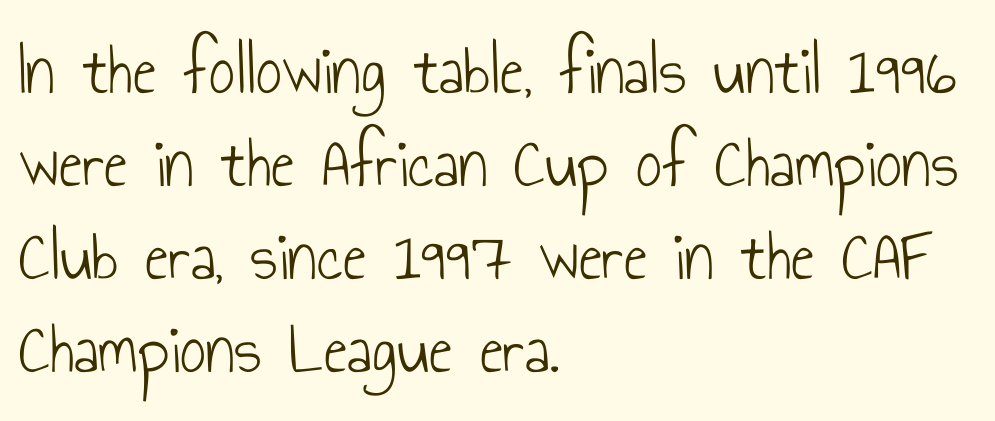
The image shows 72 px light, condensed sans-serif type, upright; set left-aligned, normal line spacing (1.29x), normal letter spacing, not underlined; low stroke contrast and a small x-height.
